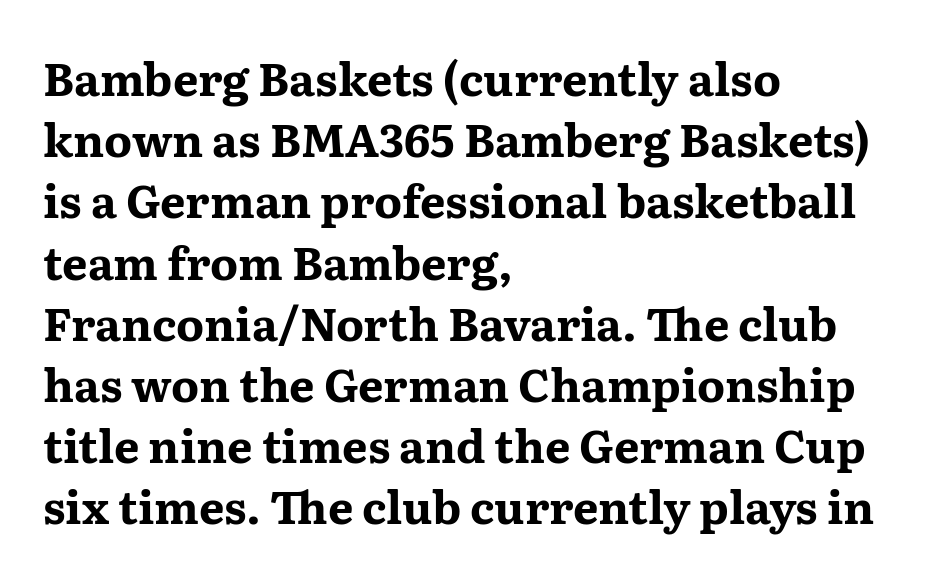
{"serif": "yes", "italic": "no", "bold": "yes", "weight": "bold", "width": "wide", "stroke_contrast": "medium", "x_height": "medium", "monospaced": "no", "underline": "no", "align": "left", "line_spacing": "normal", "line_spacing_ratio": 1.36, "letter_spacing": "normal", "letter_spacing_em": 0.0, "glyph_px": 45}
